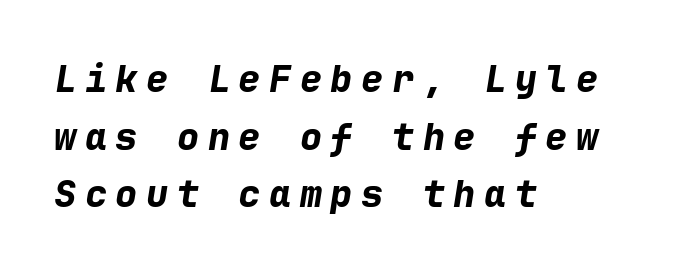
Q: Is the text bold? A: Yes.
Q: Is the text italic (slanted)? A: Yes, it leans right by about 9 degrees.
Q: Is the text underlined? A: No.
Q: How is the paragraph aligned? A: Left-aligned.
Q: Is the spacing between letters normal or unusually wide? A: Unusually wide.
Q: Is the spacing between lines tight, normal or loose? A: Normal.
Q: Width (condensed, normal, or wide)? A: Normal.
Q: Stroke contrast? A: Low.
Q: x-height? A: Medium.
Q: Monospaced? A: Yes.
